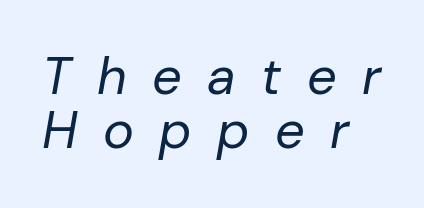
Closely set lines give the paragraph a compact silhouette. The letters advance in unequal steps, a hallmark of proportional type. The text carries the slant typical of an italic or oblique font. Unmarked baselines from the first word to the last. Each stroke keeps to a modest, everyday thickness or less.
